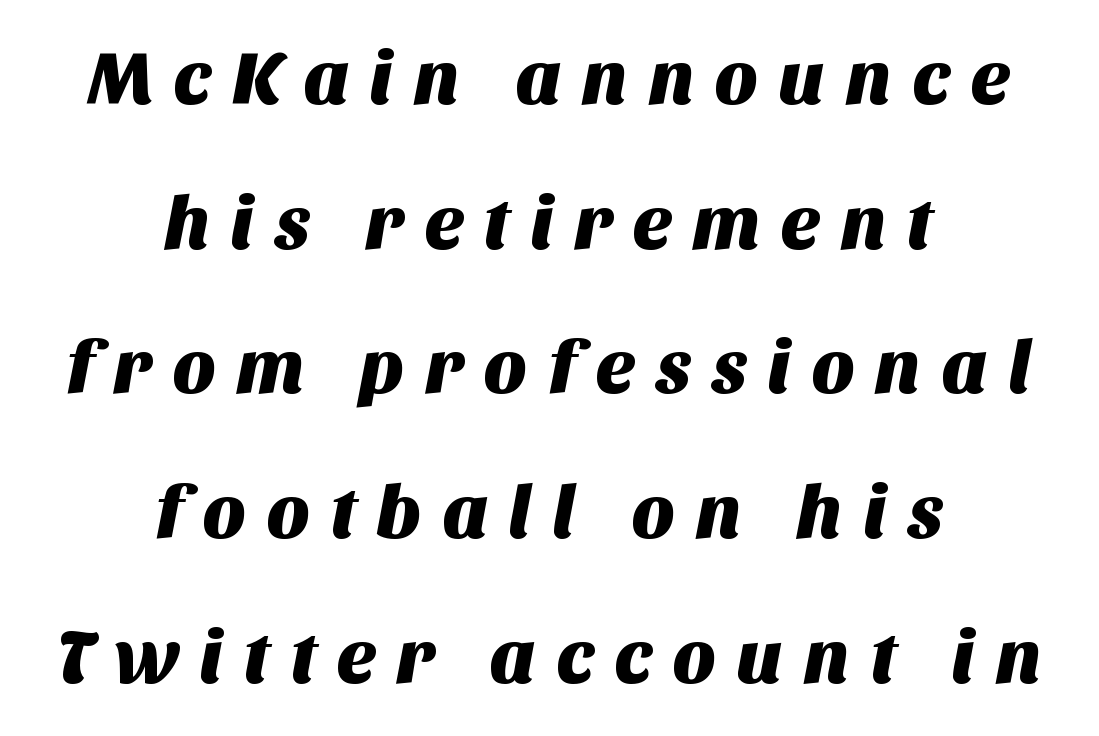
{"serif": "no", "width": "normal", "stroke_contrast": "medium", "x_height": "large", "monospaced": "no", "underline": "no", "align": "center", "line_spacing": "loose", "line_spacing_ratio": 1.93, "letter_spacing": "wide", "letter_spacing_em": 0.26, "glyph_px": 75}
